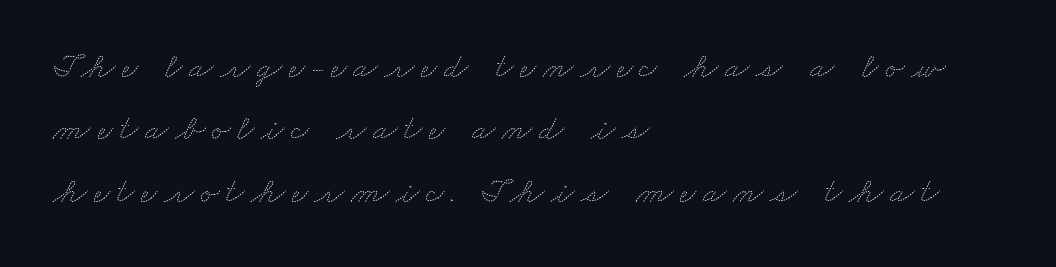
The image shows 35 px thin, wide type; set left-aligned, line spacing 1.78x, not underlined; medium stroke contrast and a small x-height.
